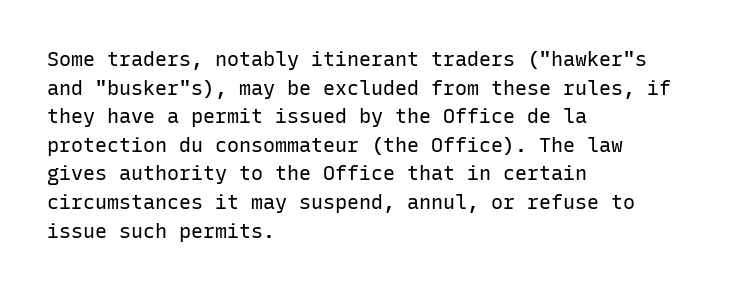
The image shows 20 px text type, upright; set left-aligned, normal line spacing (1.43x), normal letter spacing, not underlined.
